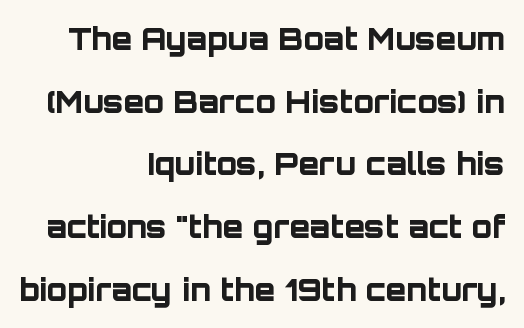
Q: Is the text bold? A: Yes.
Q: Is the text italic (slanted)? A: No, it is upright.
Q: Is the typeface a serif or a sans-serif typeface? A: Sans-serif.
Q: Is the text underlined? A: No.
Q: How is the paragraph aligned? A: Right-aligned.
Q: Is the spacing between letters normal or unusually wide? A: Normal.
Q: Is the spacing between lines tight, normal or loose? A: Loose.
Q: Width (condensed, normal, or wide)? A: Normal.
Q: Stroke contrast? A: Low.
Q: x-height? A: Large.
Q: Monospaced? A: No.
